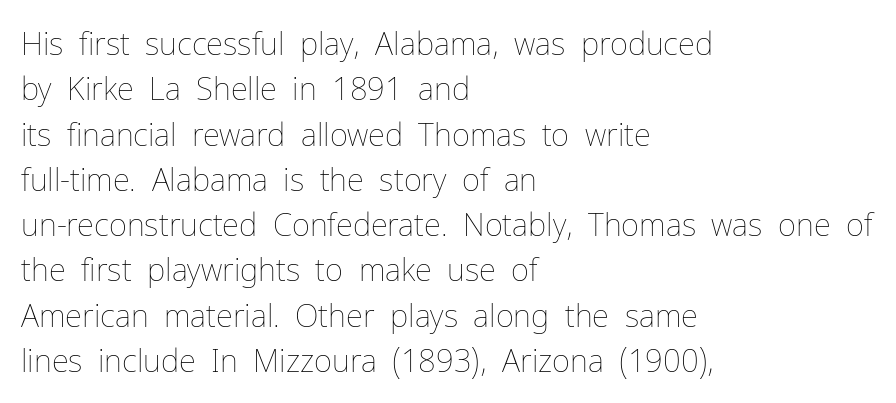
The image shows 31 px thin type, upright; set left-aligned, normal line spacing (1.46x), normal letter spacing, not underlined; low stroke contrast and a medium x-height.
